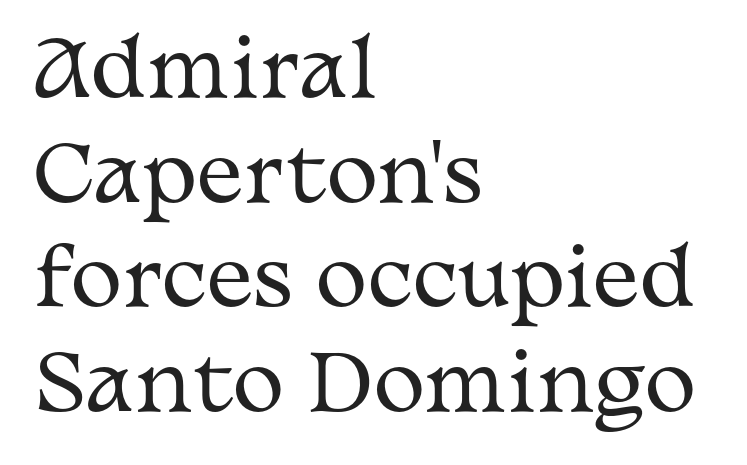
{"serif": "yes", "italic": "no", "bold": "no", "weight": "regular", "width": "wide", "stroke_contrast": "medium", "x_height": "medium", "monospaced": "no", "underline": "no", "align": "left", "line_spacing": "normal", "line_spacing_ratio": 1.34, "letter_spacing": "normal", "letter_spacing_em": 0.0, "glyph_px": 78}
